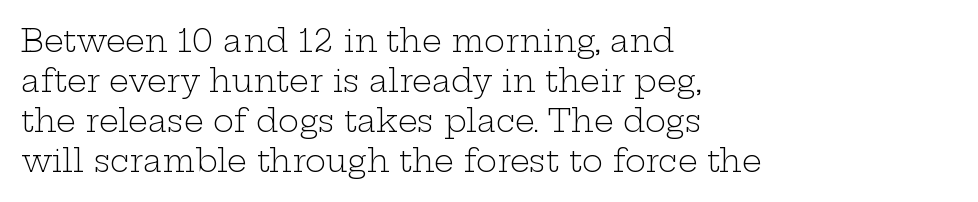
Weight class: somewhere from thin through regular. Do the characters align in a grid? No, the font is proportional. Ordinary non-slanted type is in use. Clear beneath every line of the passage. These lines stack with their left ends in a neat column.
